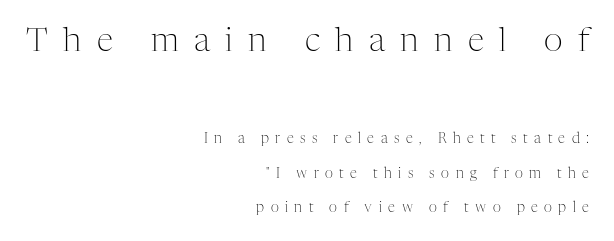
This is the regular roman posture of the typeface. Anything drawn beneath the words? Only blank space. Each new line begins a long way beneath the previous one. Block one is the big one; block two sits smaller underneath. How are the letters spaced? Widely, with obvious added tracking. Heft: none added — not bold.
